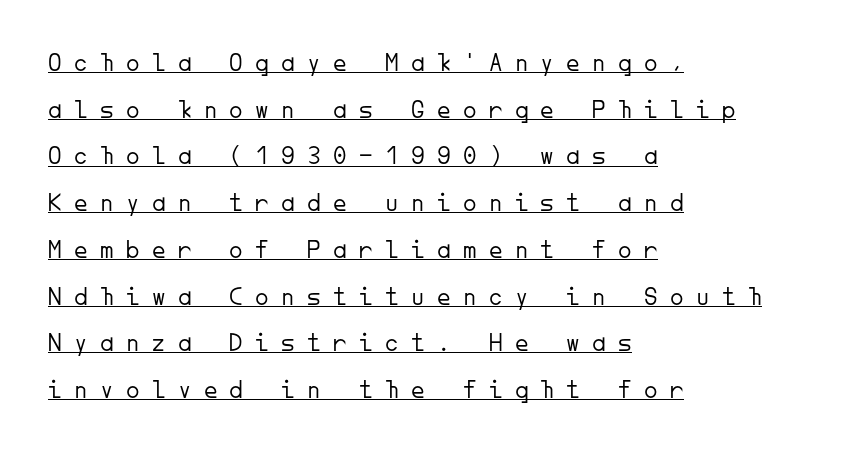
{"italic": "no", "bold": "no", "underline": "yes", "align": "left", "line_spacing_ratio": 1.73, "letter_spacing": "wide", "letter_spacing_em": 0.46, "glyph_px": 27}
